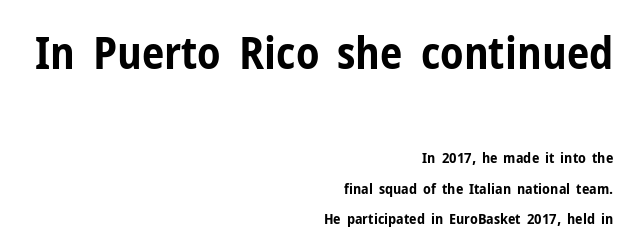
{"serif": "no", "italic": "no", "bold": "yes", "weight": "bold", "width": "condensed", "stroke_contrast": "low", "x_height": "medium", "monospaced": "no", "underline": "no", "align": "right", "line_spacing": "loose", "line_spacing_ratio": 2.01, "letter_spacing": "normal", "letter_spacing_em": 0.0, "larger_block": "first", "size_ratio": 3.0, "glyph_px": 45}
